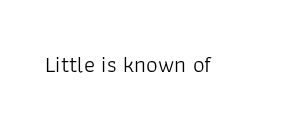
The image shows 23 px text type, upright; set normal letter spacing, not underlined.
